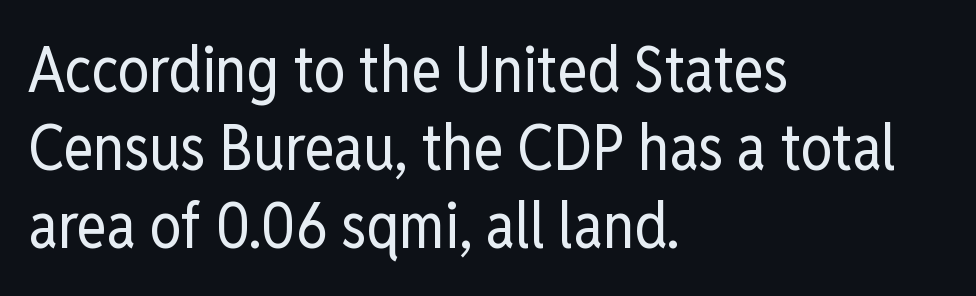
{"serif": "no", "italic": "no", "bold": "no", "weight": "regular", "width": "condensed", "stroke_contrast": "low", "x_height": "medium", "monospaced": "no", "underline": "no", "align": "left", "line_spacing_ratio": 1.24, "letter_spacing": "normal", "letter_spacing_em": 0.0, "glyph_px": 63}
